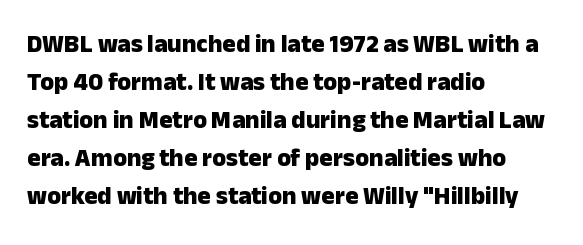
The image shows 25 px bold type, upright; set left-aligned, normal line spacing (1.52x), normal letter spacing, not underlined.
